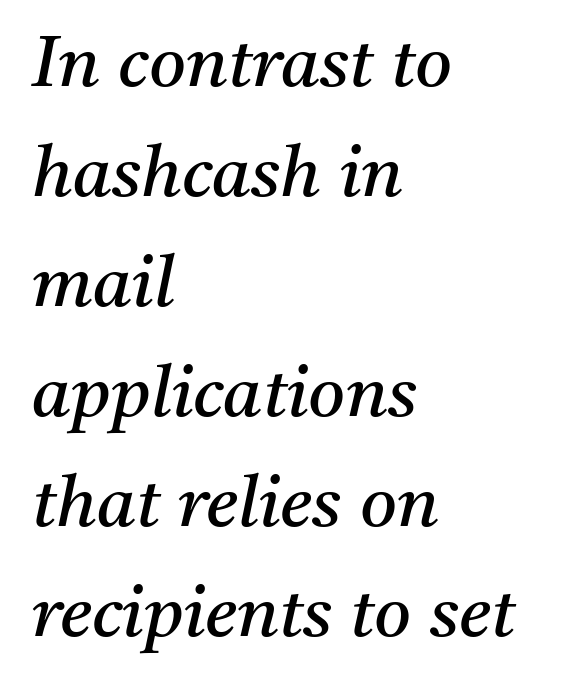
Nobody touched the tracking dial on this one. What kind of face is this? One with serifs. The space directly below the letters is spotless. A typesetter would call this leading conventional body-copy spacing. This reads as an unemphasized weight, regular at the heaviest.
